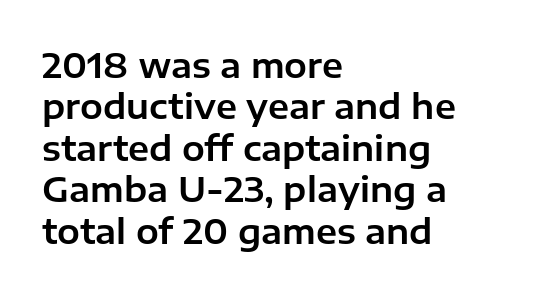
The image shows 34 px sans-serif type, upright; set left-aligned, line spacing 1.22x, normal letter spacing, not underlined; low stroke contrast and a medium x-height.
